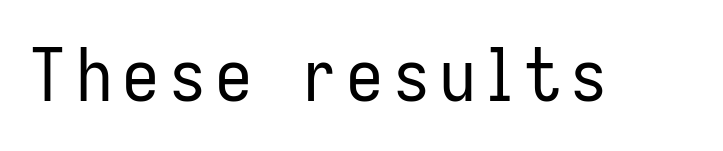
Q: Is the text bold? A: No.
Q: Is the text italic (slanted)? A: No, it is upright.
Q: Is the typeface a serif or a sans-serif typeface? A: Sans-serif.
Q: Is the text underlined? A: No.
Q: Width (condensed, normal, or wide)? A: Condensed.
Q: Stroke contrast? A: Low.
Q: x-height? A: Medium.
Q: Monospaced? A: No.
